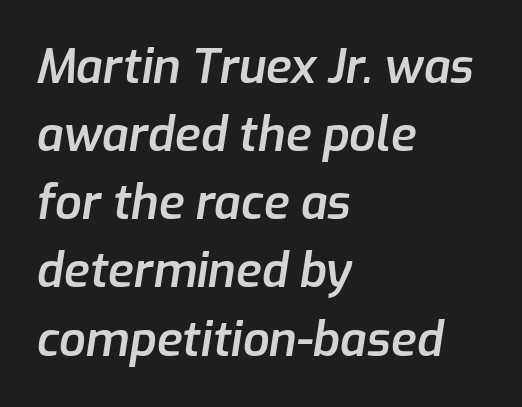
{"italic": "yes", "lean": "right", "slant_degrees": 9, "bold": "semi", "weight": "semibold", "width": "normal", "stroke_contrast": "low", "x_height": "medium", "monospaced": "no", "underline": "no", "align": "left", "line_spacing": "normal", "line_spacing_ratio": 1.45, "letter_spacing": "normal", "letter_spacing_em": 0.0, "glyph_px": 47}
